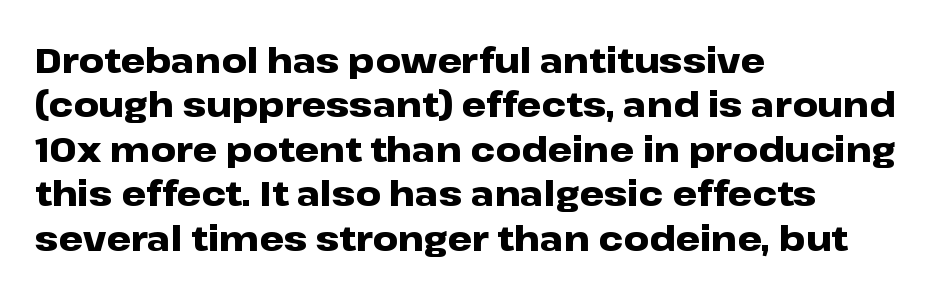
Q: Is the text bold? A: Yes.
Q: Is the text italic (slanted)? A: No, it is upright.
Q: Is the typeface a serif or a sans-serif typeface? A: Sans-serif.
Q: Is the text underlined? A: No.
Q: How is the paragraph aligned? A: Left-aligned.
Q: Is the spacing between letters normal or unusually wide? A: Normal.
Q: Is the spacing between lines tight, normal or loose? A: Normal.
Q: Width (condensed, normal, or wide)? A: Wide.
Q: Stroke contrast? A: Low.
Q: x-height? A: Medium.
Q: Monospaced? A: No.
